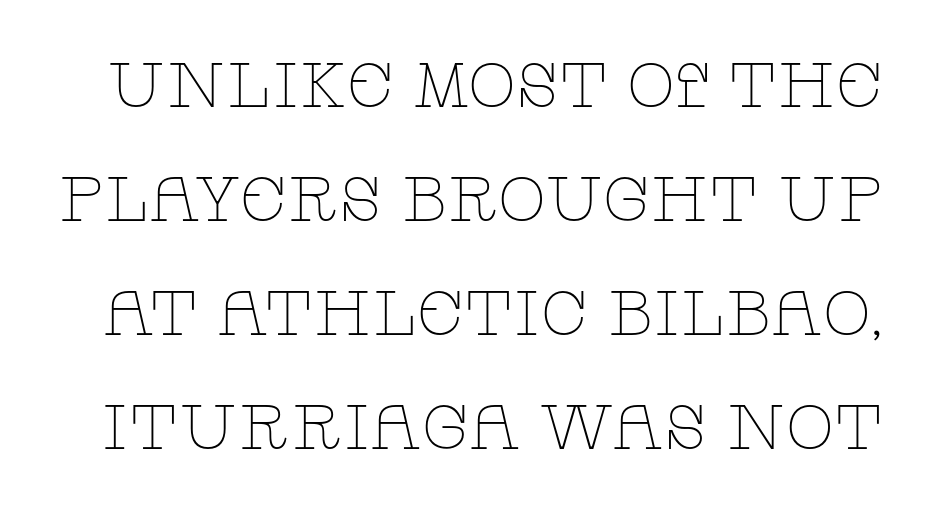
The image shows 63 px thin, wide serif type, upright; set line spacing 1.81x, normal letter spacing, not underlined; low stroke contrast and a large x-height.
